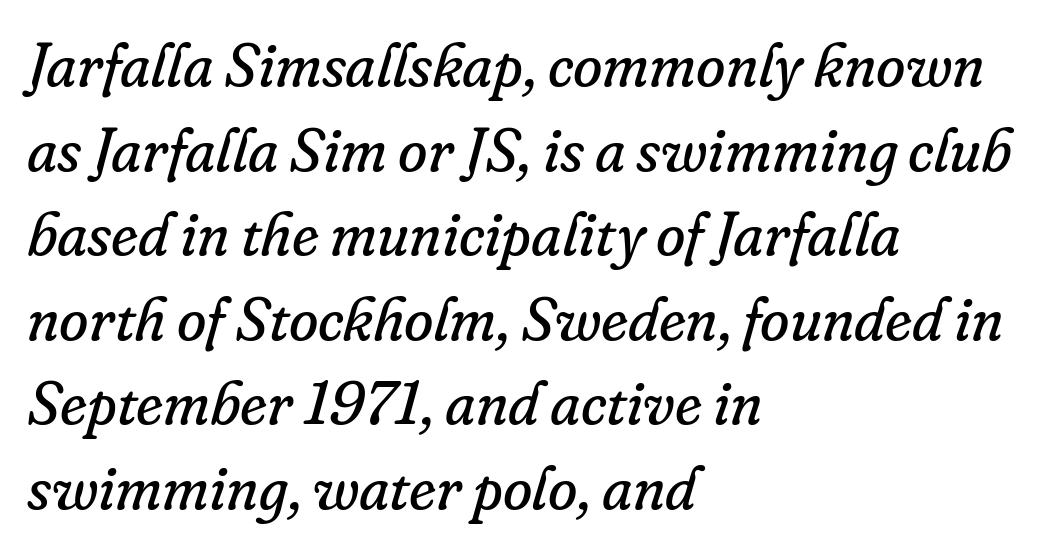
Baseline-to-baseline distance is the conventional proportion of letter height. This sample has the flowing, uneven cadence of proportional lettering. Old-style or modern, the face here clearly has serifs. Any mark beneath the type? The region is blank.
